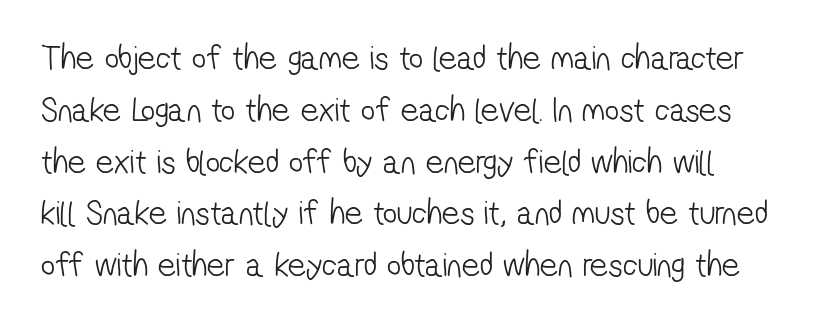
Q: Is the text bold? A: No.
Q: Is the typeface a serif or a sans-serif typeface? A: Sans-serif.
Q: Is the text underlined? A: No.
Q: Is the spacing between letters normal or unusually wide? A: Normal.
Q: Is the spacing between lines tight, normal or loose? A: Normal.
Q: Width (condensed, normal, or wide)? A: Condensed.
Q: Stroke contrast? A: Low.
Q: x-height? A: Medium.
Q: Monospaced? A: No.
